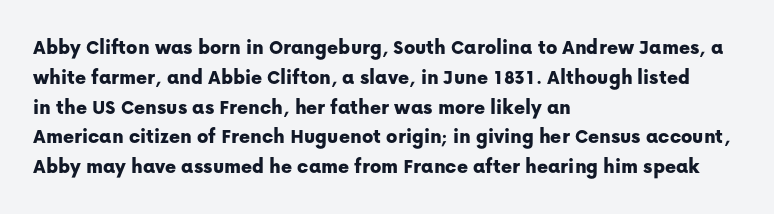
Q: Is the text italic (slanted)? A: No, it is upright.
Q: Is the text underlined? A: No.
Q: How is the paragraph aligned? A: Left-aligned.
Q: Is the spacing between letters normal or unusually wide? A: Normal.
Q: Is the spacing between lines tight, normal or loose? A: Normal.
